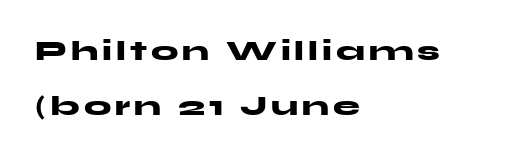
Q: Is the text bold? A: Yes.
Q: Is the text italic (slanted)? A: No, it is upright.
Q: Is the text underlined? A: No.
Q: How is the paragraph aligned? A: Left-aligned.
Q: Is the spacing between lines tight, normal or loose? A: Loose.
